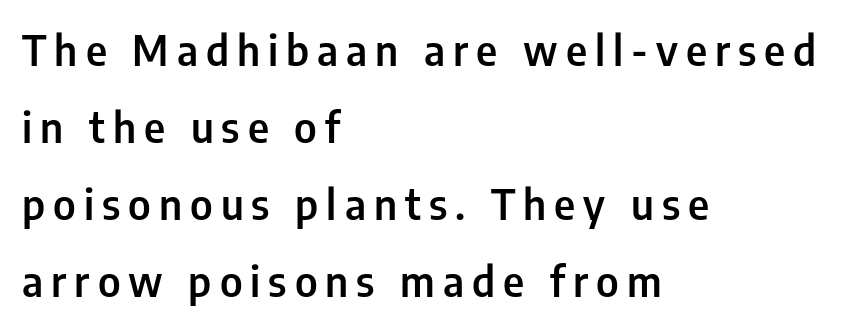
Q: Is the text bold? A: Semi-bold.
Q: Is the text italic (slanted)? A: No, it is upright.
Q: Is the typeface a serif or a sans-serif typeface? A: Sans-serif.
Q: Is the text underlined? A: No.
Q: How is the paragraph aligned? A: Left-aligned.
Q: Width (condensed, normal, or wide)? A: Condensed.
Q: Stroke contrast? A: Low.
Q: x-height? A: Medium.
Q: Monospaced? A: No.
